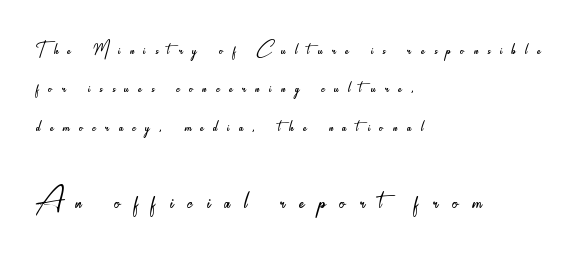
Q: Is the text bold? A: No.
Q: Is the text italic (slanted)? A: Yes.
Q: Is the typeface a serif or a sans-serif typeface? A: Sans-serif.
Q: Is the text underlined? A: No.
Q: How is the paragraph aligned? A: Left-aligned.
Q: Is the spacing between letters normal or unusually wide? A: Unusually wide.
Q: Is the spacing between lines tight, normal or loose? A: Normal.
Q: Which block of text is set in a larger size, the first (top) or the second (bottom)? A: The second (bottom) one.
Q: Width (condensed, normal, or wide)? A: Condensed.
Q: Stroke contrast? A: Low.
Q: x-height? A: Small.
Q: Monospaced? A: No.
